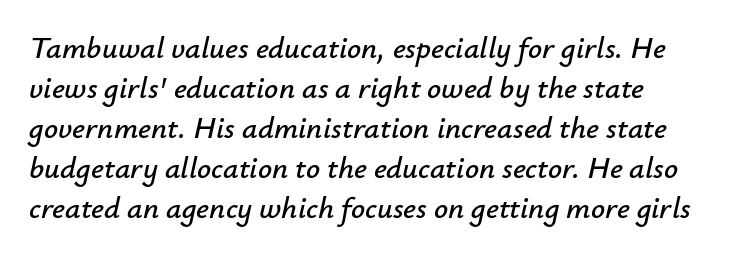
Q: Is the text italic (slanted)? A: Yes, it leans right by about 12 degrees.
Q: Is the text underlined? A: No.
Q: How is the paragraph aligned? A: Left-aligned.
Q: Is the spacing between letters normal or unusually wide? A: Normal.
Q: Is the spacing between lines tight, normal or loose? A: Normal.
Q: Width (condensed, normal, or wide)? A: Normal.
Q: Stroke contrast? A: Low.
Q: x-height? A: Small.
Q: Monospaced? A: No.
